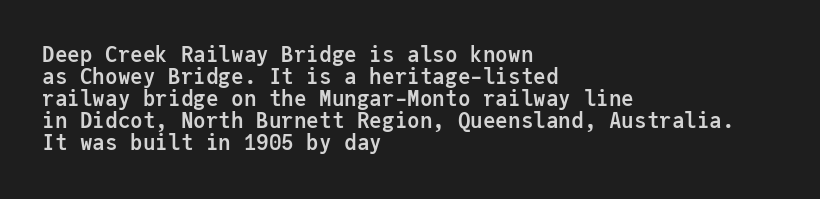
You could barely slide anything between these rows. No italicization has been applied; the sample stays upright. The horizontal fit of the characters is conventional and even. Layout note: lines flush left. Set as a true bold cut, around the 700 mark.
